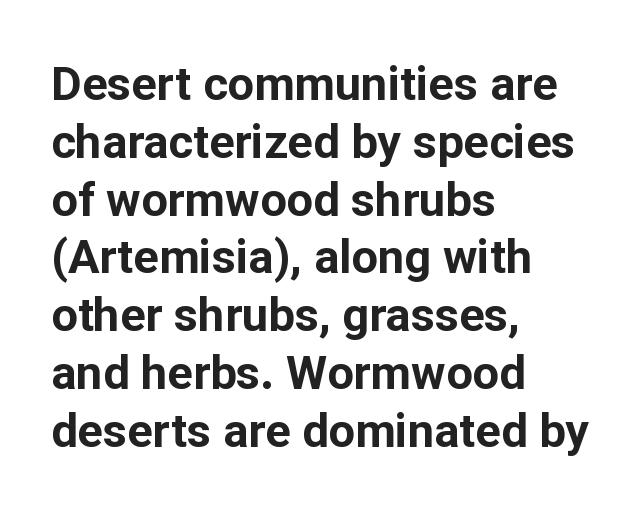
Rule under the text: the space is simply empty. This rendering uses left alignment, leaving the right contour irregular. The letters stand straight up with perfectly vertical stems. Looks like regular typesetting: each glyph gets only the width it needs.
